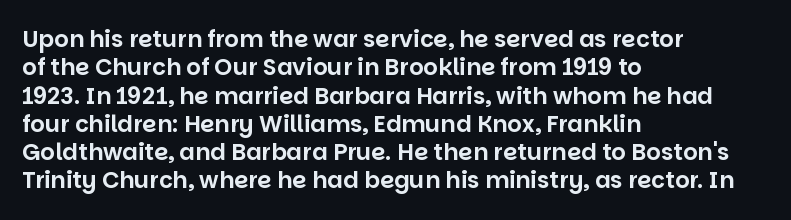
Q: Is the text italic (slanted)? A: No, it is upright.
Q: Is the text underlined? A: No.
Q: How is the paragraph aligned? A: Left-aligned.
Q: Is the spacing between letters normal or unusually wide? A: Normal.
